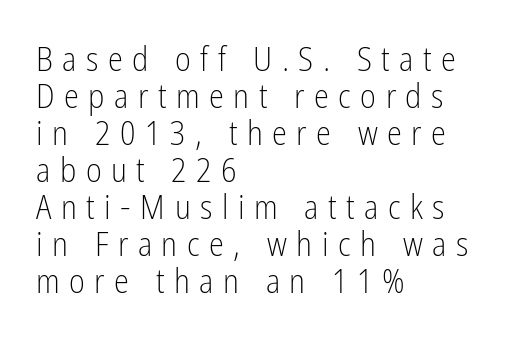
Serif or sans? Sans — the stroke terminals are bare. A typesetter would mark this as roman, not italic. Alignment: flush left. Only glyphs here, with clear space below each row. A typesetter would call this proportional, since set widths differ per character. The passage shown has open, widely tracked lettering throughout.
